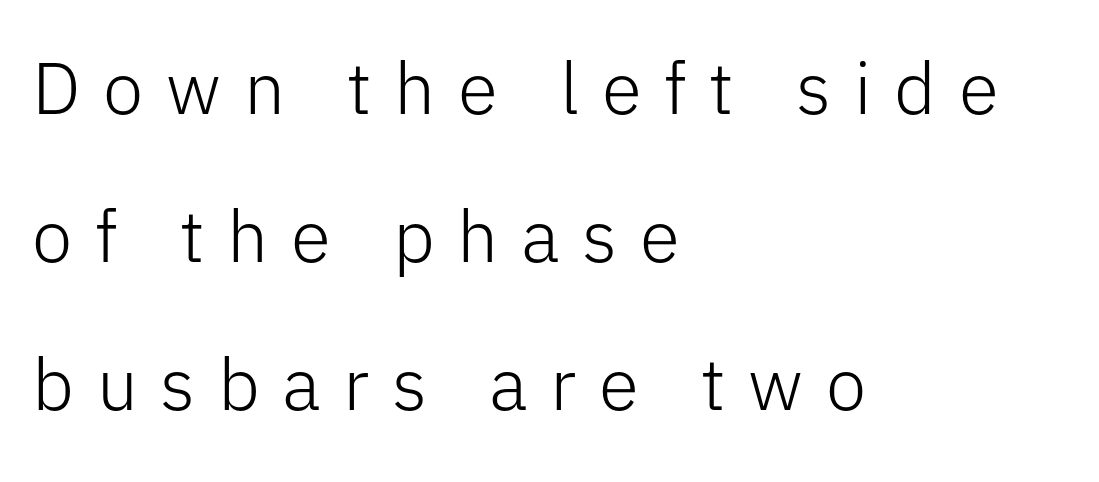
The image shows 73 px light sans-serif type, upright; set left-aligned, loose line spacing (2.03x), unusually wide letter spacing (+0.31 em), not underlined; low stroke contrast and a medium x-height.
